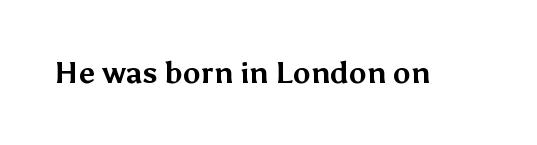
Q: Is the text bold? A: Yes.
Q: Is the text italic (slanted)? A: No, it is upright.
Q: Is the typeface a serif or a sans-serif typeface? A: Sans-serif.
Q: Is the text underlined? A: No.
Q: Is the spacing between letters normal or unusually wide? A: Normal.
Q: Width (condensed, normal, or wide)? A: Normal.
Q: Stroke contrast? A: Medium.
Q: x-height? A: Medium.
Q: Monospaced? A: No.
